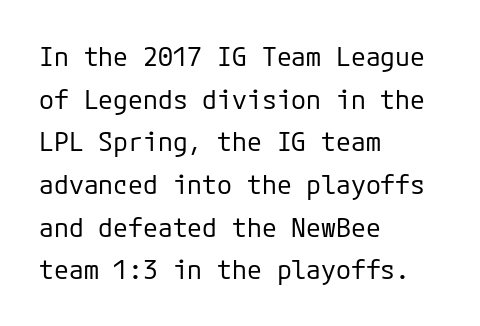
The ragged edge is on the right, which tells us the setting is flush left. Vertical strokes here are truly vertical. Heaviness? Minimal to ordinary, like unemphasized prose. Lines of text with bare space underneath.
